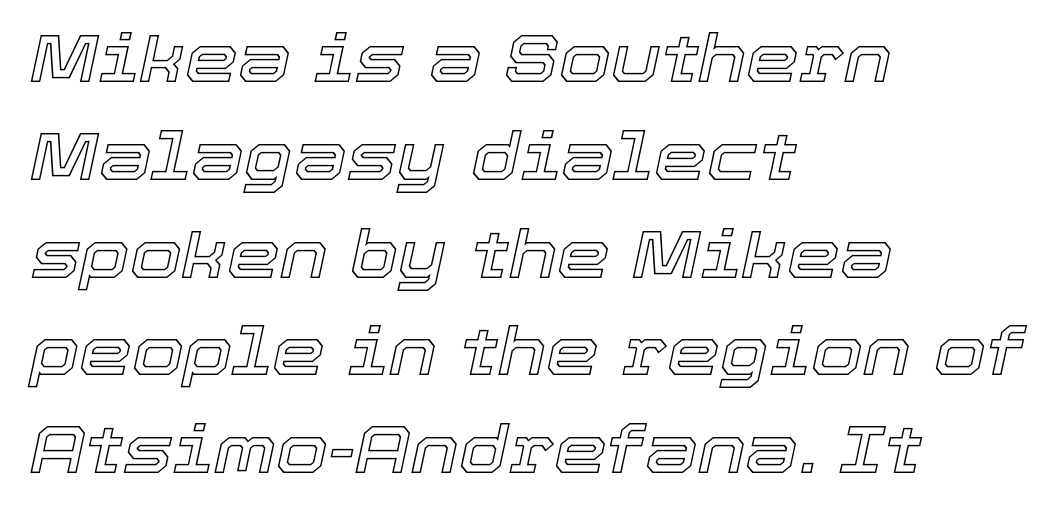
The image shows 67 px text type, italic (leaning right); set left-aligned, normal line spacing (1.46x), normal letter spacing, not underlined; a medium x-height.
